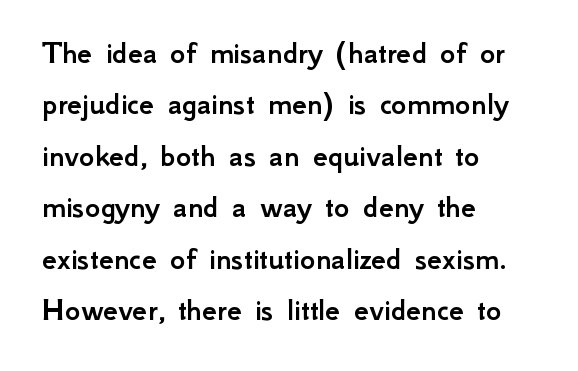
{"serif": "no", "italic": "no", "width": "normal", "stroke_contrast": "low", "x_height": "small", "monospaced": "no", "underline": "no", "align": "left", "line_spacing": "normal", "line_spacing_ratio": 1.56, "letter_spacing": "normal", "letter_spacing_em": 0.0, "glyph_px": 33}
